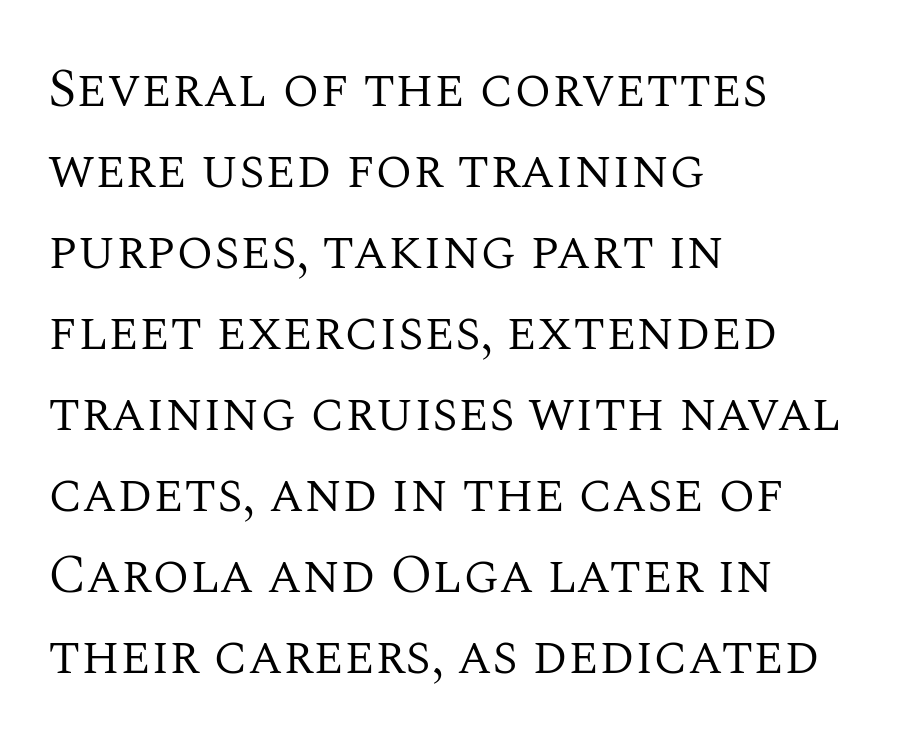
{"serif": "yes", "italic": "no", "bold": "no", "weight": "regular", "width": "normal", "stroke_contrast": "medium", "x_height": "large", "monospaced": "no", "underline": "no", "align": "left", "line_spacing": "normal", "line_spacing_ratio": 1.5, "letter_spacing": "normal", "letter_spacing_em": 0.0, "glyph_px": 54}
